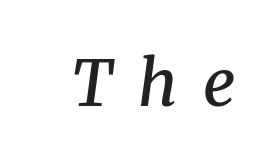
{"serif": "yes", "italic": "yes", "lean": "right", "slant_degrees": 8, "bold": "semi", "weight": "semibold", "width": "normal", "stroke_contrast": "medium", "x_height": "medium", "monospaced": "no", "underline": "no", "letter_spacing": "wide", "letter_spacing_em": 0.4, "glyph_px": 64}
